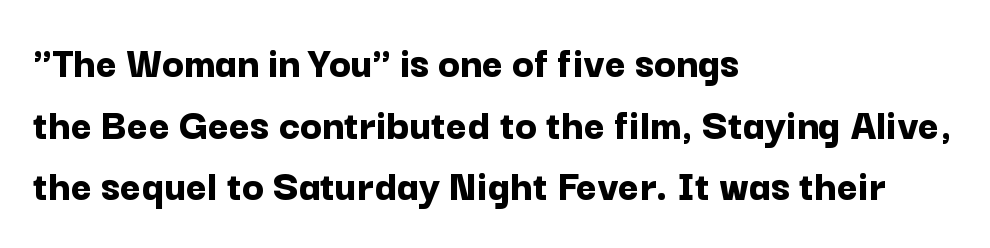
The image shows 45 px bold sans-serif type, upright; set left-aligned, normal line spacing (1.37x), normal letter spacing, not underlined; low stroke contrast and a medium x-height.
